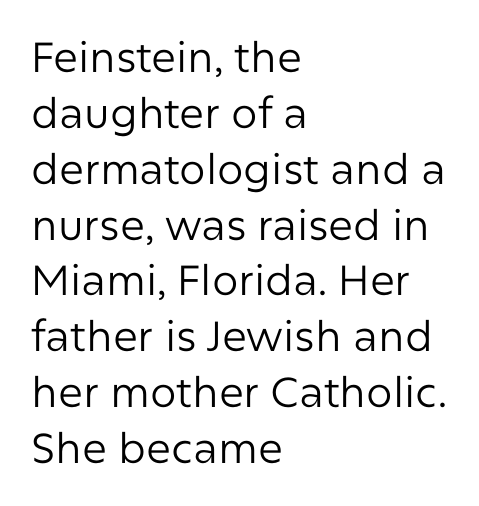
The image shows 42 px regular-weight sans-serif type, upright; set left-aligned, normal line spacing (1.33x), normal letter spacing, not underlined; low stroke contrast and a medium x-height.
